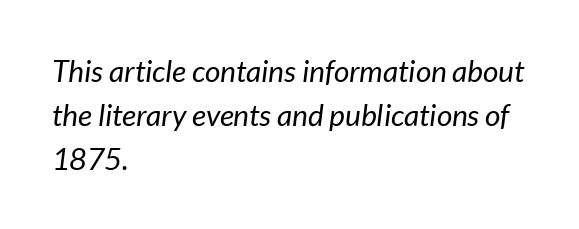
Proportional: the letters do not fall into vertical columns. The letters look calm and open, with moderate or lighter stems. Quick note: underline off. Is the type slanted? Yes — the strokes lean at a clear angle.
